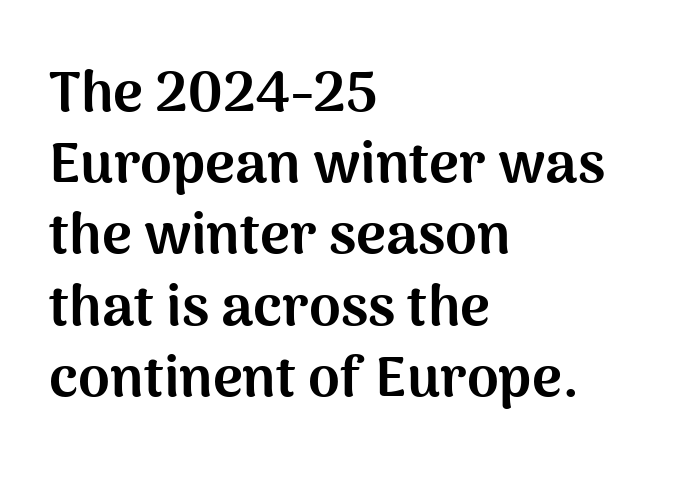
{"serif": "no", "italic": "no", "bold": "yes", "weight": "bold", "width": "normal", "stroke_contrast": "medium", "x_height": "medium", "monospaced": "no", "underline": "no", "align": "left", "line_spacing": "normal", "line_spacing_ratio": 1.25, "letter_spacing": "normal", "letter_spacing_em": 0.0, "glyph_px": 57}
